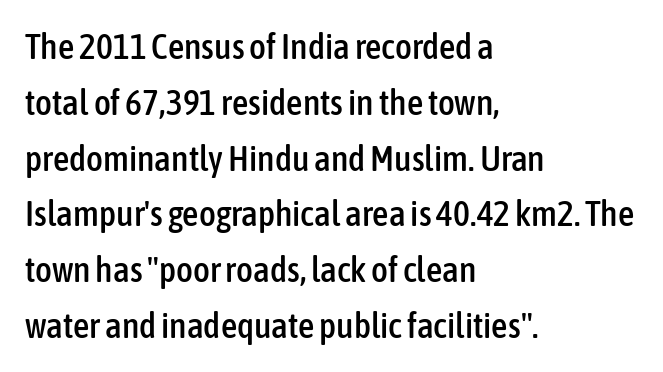
The image shows 36 px condensed sans-serif type, upright; set left-aligned, normal line spacing (1.55x), normal letter spacing, not underlined; low stroke contrast and a medium x-height.
